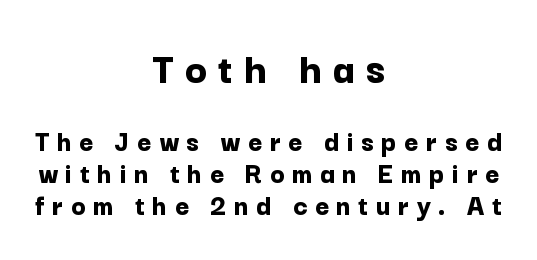
The image shows 45 px bold sans-serif type, upright; set centered, tight line spacing (1.07x), unusually wide letter spacing (+0.25 em), not underlined; the first (top) block is 1.5x larger; low stroke contrast and a medium x-height.
